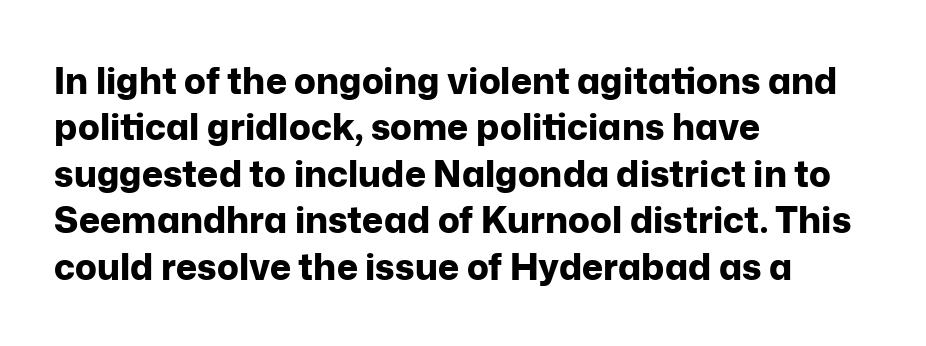
{"serif": "no", "italic": "no", "bold": "yes", "weight": "bold", "width": "normal", "stroke_contrast": "low", "x_height": "medium", "monospaced": "no", "underline": "no", "align": "left", "line_spacing": "normal", "line_spacing_ratio": 1.29, "letter_spacing": "normal", "letter_spacing_em": 0.0, "glyph_px": 36}
